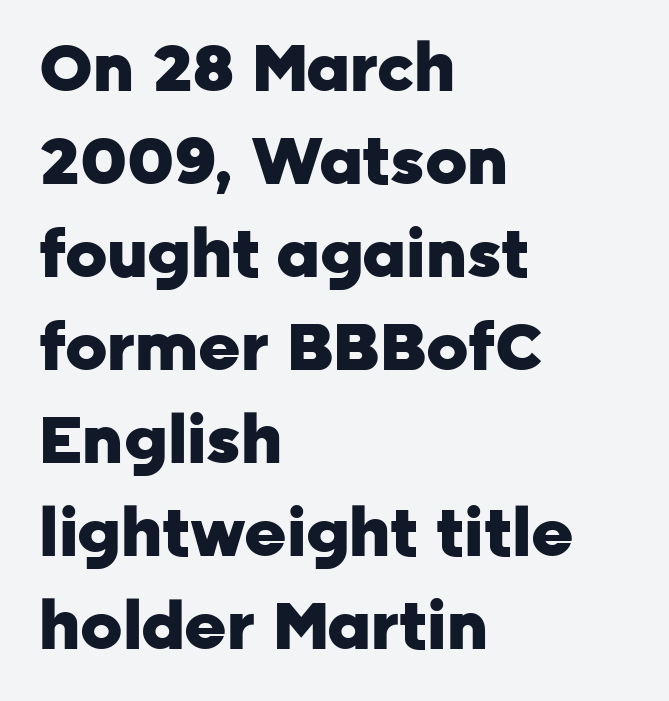
The letters stand upright; this is a roman face. The space beneath each line is pristine and unruled. Note the varied advance widths — an 'i' is clearly narrower than an 'm'. Default kerning and tracking; the words read as compact shapes. Heft: maximum for text — a bold.
